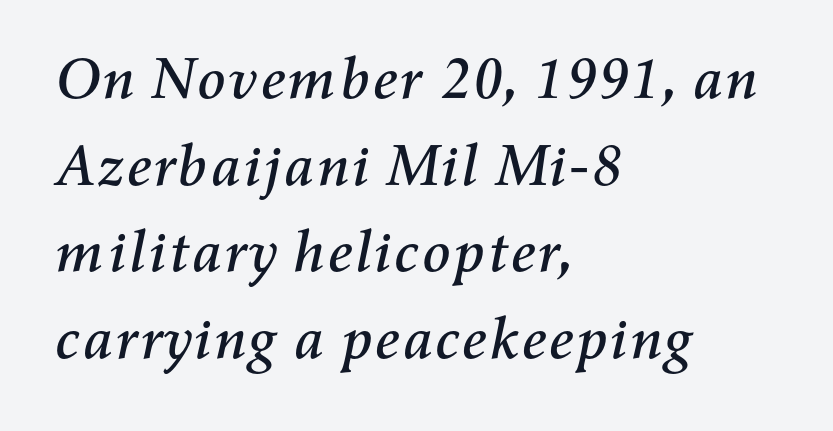
{"italic": "yes", "lean": "right", "slant_degrees": 11, "width": "normal", "stroke_contrast": "medium", "x_height": "medium", "monospaced": "no", "underline": "no", "align": "left", "line_spacing": "normal", "line_spacing_ratio": 1.47, "letter_spacing": "normal", "letter_spacing_em": 0.0, "glyph_px": 59}
